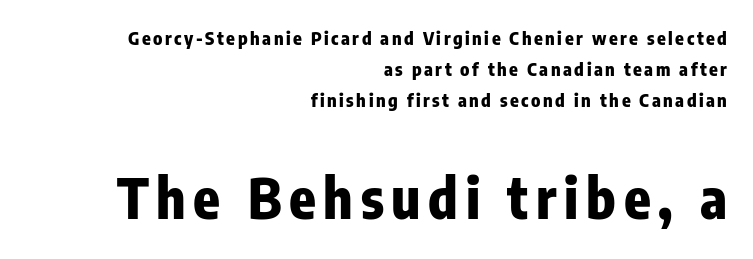
{"serif": "no", "italic": "no", "bold": "yes", "weight": "heavy", "width": "condensed", "stroke_contrast": "low", "x_height": "medium", "monospaced": "no", "underline": "no", "align": "right", "line_spacing_ratio": 1.71, "larger_block": "second", "size_ratio": 3.06, "glyph_px": 55}
